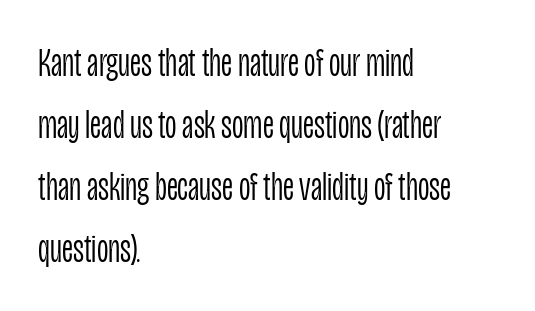
Q: Is the text bold? A: No.
Q: Is the text italic (slanted)? A: No, it is upright.
Q: Is the typeface a serif or a sans-serif typeface? A: Sans-serif.
Q: Is the text underlined? A: No.
Q: How is the paragraph aligned? A: Left-aligned.
Q: Is the spacing between letters normal or unusually wide? A: Normal.
Q: Is the spacing between lines tight, normal or loose? A: Normal.
Q: Width (condensed, normal, or wide)? A: Condensed.
Q: Stroke contrast? A: Low.
Q: x-height? A: Large.
Q: Monospaced? A: No.
